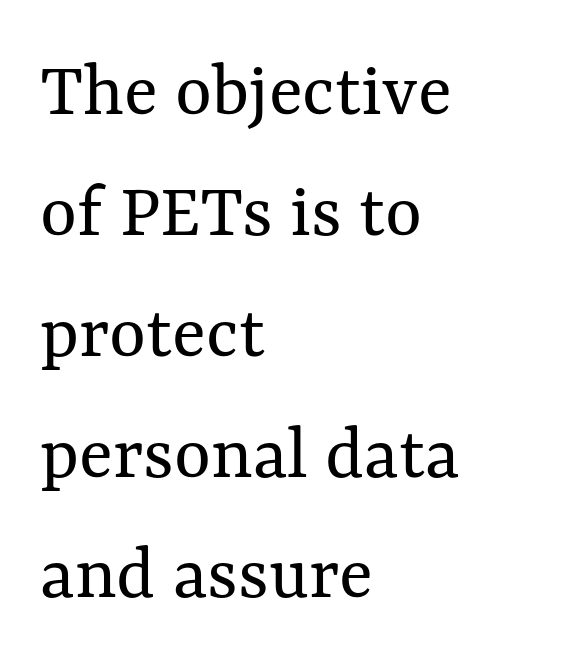
Q: Is the text bold? A: No.
Q: Is the text italic (slanted)? A: No, it is upright.
Q: Is the text underlined? A: No.
Q: How is the paragraph aligned? A: Left-aligned.
Q: Is the spacing between letters normal or unusually wide? A: Normal.
Q: Is the spacing between lines tight, normal or loose? A: Normal.
Q: Width (condensed, normal, or wide)? A: Normal.
Q: Stroke contrast? A: Medium.
Q: x-height? A: Medium.
Q: Monospaced? A: No.
